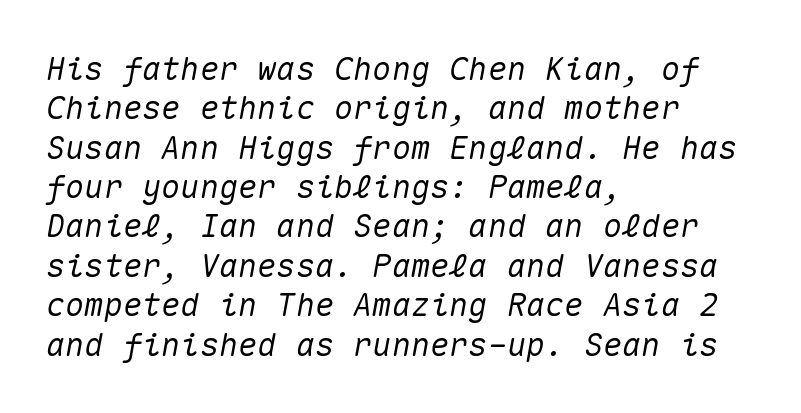
The image shows 32 px text type, italic (leaning right), monospaced; set left-aligned, line spacing 1.23x, normal letter spacing, not underlined; medium stroke contrast and a medium x-height.
